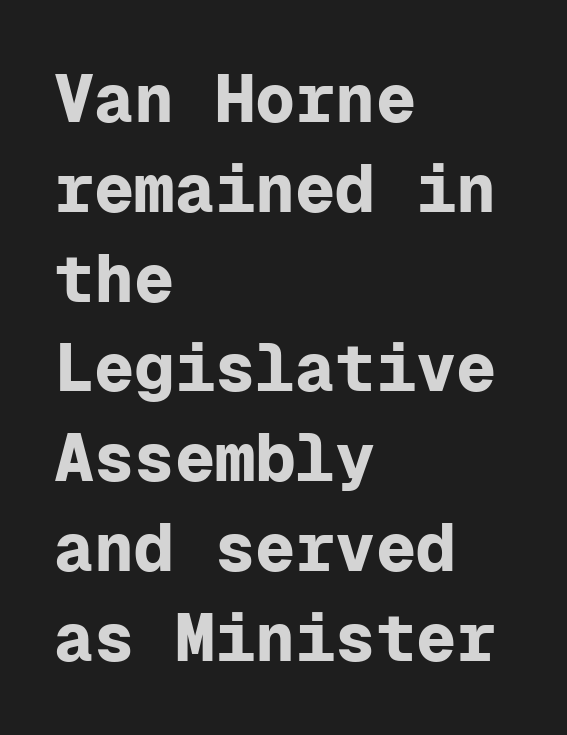
The image shows 67 px bold sans-serif type, upright, monospaced; set left-aligned, normal line spacing (1.34x), normal letter spacing, not underlined; low stroke contrast and a medium x-height.
